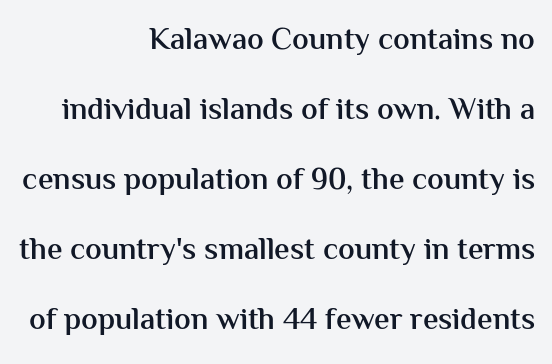
Q: Is the text bold? A: Semi-bold.
Q: Is the text italic (slanted)? A: No, it is upright.
Q: Is the typeface a serif or a sans-serif typeface? A: Sans-serif.
Q: Is the text underlined? A: No.
Q: How is the paragraph aligned? A: Right-aligned.
Q: Is the spacing between letters normal or unusually wide? A: Normal.
Q: Is the spacing between lines tight, normal or loose? A: Loose.
Q: Width (condensed, normal, or wide)? A: Normal.
Q: Stroke contrast? A: Medium.
Q: x-height? A: Medium.
Q: Monospaced? A: No.
